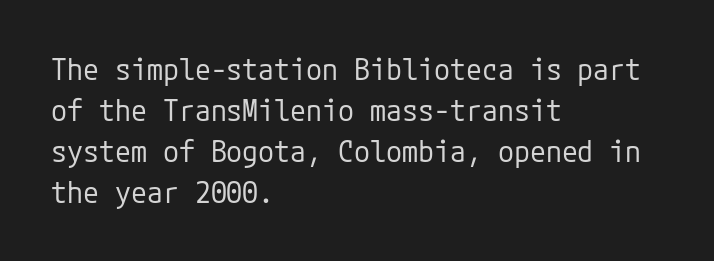
Q: Is the text bold? A: No.
Q: Is the text italic (slanted)? A: No, it is upright.
Q: Is the typeface a serif or a sans-serif typeface? A: Sans-serif.
Q: Is the text underlined? A: No.
Q: How is the paragraph aligned? A: Left-aligned.
Q: Is the spacing between letters normal or unusually wide? A: Normal.
Q: Is the spacing between lines tight, normal or loose? A: Normal.
Q: Width (condensed, normal, or wide)? A: Normal.
Q: Stroke contrast? A: Low.
Q: x-height? A: Medium.
